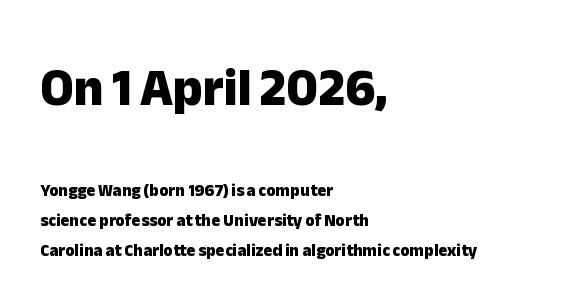
This sample has the flowing, uneven cadence of proportional lettering. A typesetter would mark this as roman, not italic. This rendering leaves character spacing at its baseline value. Underline: absent. Caption: multi-line text, flush left, ragged right. The upper block of text is set noticeably larger than the block beneath it.
